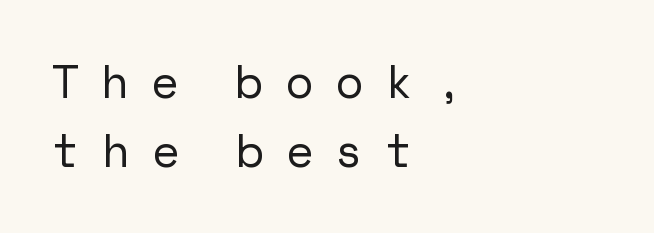
Q: Is the text italic (slanted)? A: No, it is upright.
Q: Is the typeface a serif or a sans-serif typeface? A: Sans-serif.
Q: Is the text underlined? A: No.
Q: How is the paragraph aligned? A: Left-aligned.
Q: Is the spacing between letters normal or unusually wide? A: Unusually wide.
Q: Is the spacing between lines tight, normal or loose? A: Normal.
Q: Width (condensed, normal, or wide)? A: Normal.
Q: Stroke contrast? A: Low.
Q: x-height? A: Medium.
